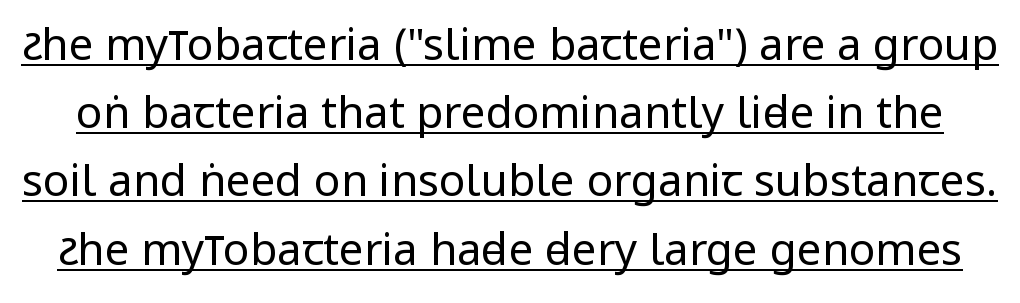
The letters stand upright; this is a roman face. The designer left line spacing at the default. Each line of the rendering has a horizontal stroke beneath the glyphs. Typographically, this falls in the sans-serif category.
